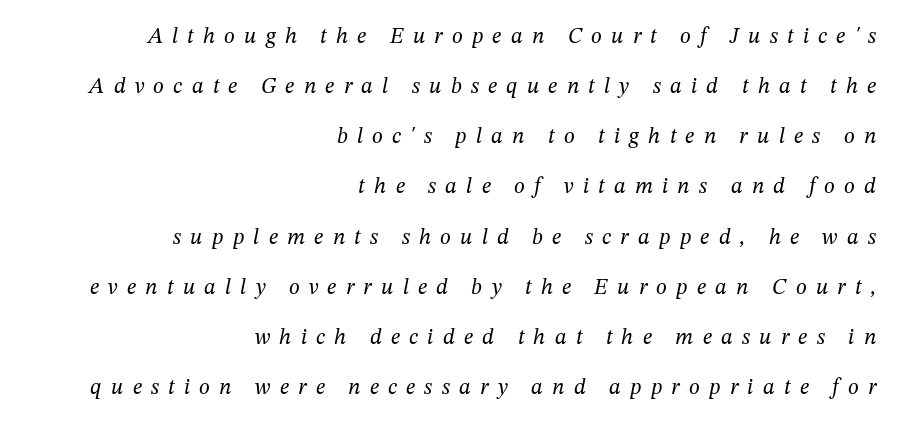
{"italic": "yes", "lean": "right", "slant_degrees": 12, "bold": "no", "underline": "no", "align": "right", "line_spacing": "loose", "line_spacing_ratio": 2.28, "letter_spacing": "wide", "letter_spacing_em": 0.42, "glyph_px": 22}
